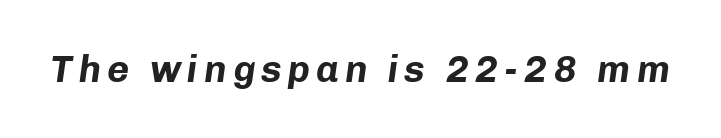
Character widths vary here, with narrow letters taking less room than wide ones. Notice how the stems are inclined rather than vertical — that's the hallmark of italics. The string is rendered with underlining switched off. Each glyph is drawn with heavy, bold strokes.
